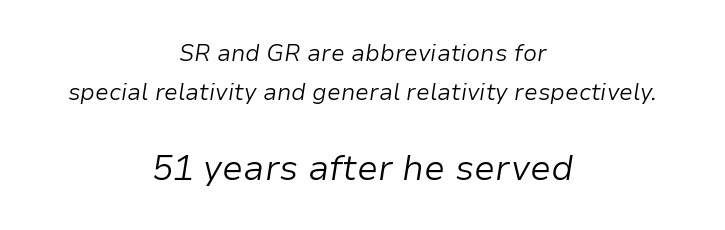
{"italic": "yes", "lean": "right", "slant_degrees": 9, "bold": "no", "weight": "light", "width": "normal", "stroke_contrast": "low", "x_height": "medium", "monospaced": "no", "underline": "no", "align": "center", "line_spacing_ratio": 1.71, "letter_spacing": "normal", "letter_spacing_em": 0.0, "larger_block": "second", "size_ratio": 1.52, "glyph_px": 35}
